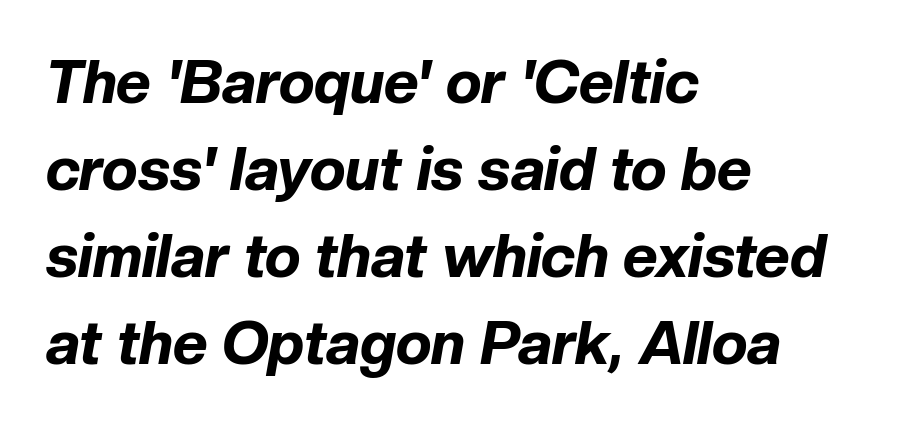
Has an underline been added? It has not. This rendering leaves character spacing at its baseline value. This sample keeps an unexceptional amount of space between lines. Character widths vary here, with narrow letters taking less room than wide ones. The paragraph has a hard left edge and a soft right edge. In terms of posture, this sample is oblique.
